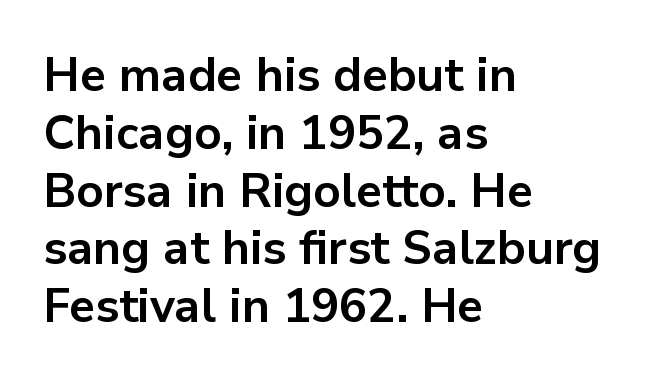
The image shows 47 px bold sans-serif type, upright; set left-aligned, line spacing 1.23x, normal letter spacing, not underlined; low stroke contrast and a medium x-height.
